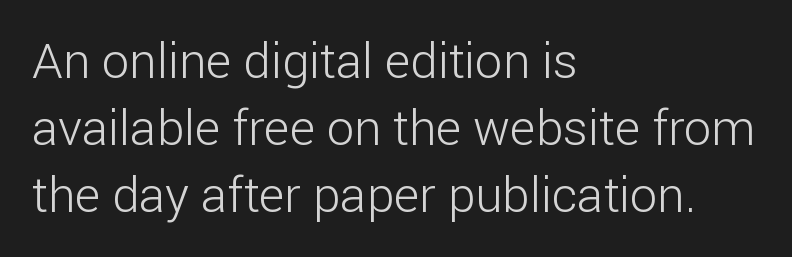
Q: Is the text bold? A: No.
Q: Is the text italic (slanted)? A: No, it is upright.
Q: Is the typeface a serif or a sans-serif typeface? A: Sans-serif.
Q: Is the text underlined? A: No.
Q: How is the paragraph aligned? A: Left-aligned.
Q: Is the spacing between letters normal or unusually wide? A: Normal.
Q: Is the spacing between lines tight, normal or loose? A: Normal.
Q: Width (condensed, normal, or wide)? A: Normal.
Q: Stroke contrast? A: Low.
Q: x-height? A: Medium.
Q: Monospaced? A: No.
